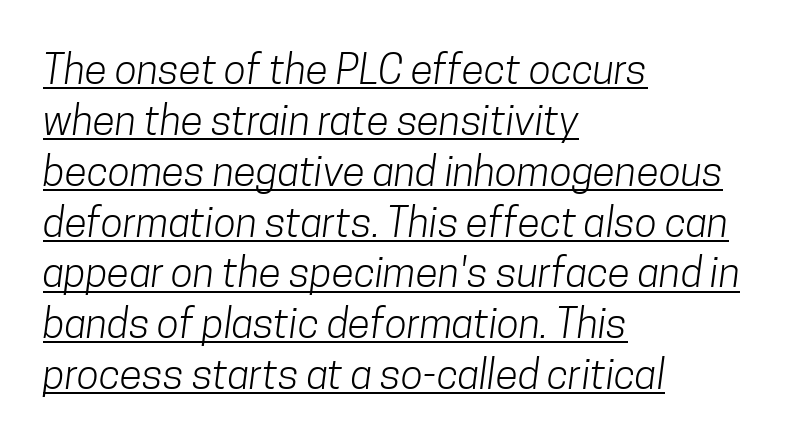
Stroke thickness stays within the range of a standard reading face or lighter. The glyphs are accompanied by a horizontal stroke just below them. A typesetter would call this zero additional tracking. Compared with a centered layout, this one pins lines to the left instead. Regarding serifs, this sample does without them.
